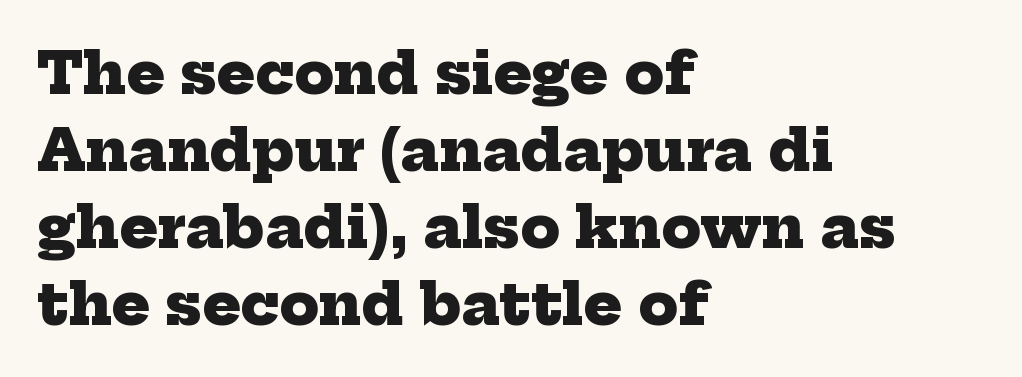
Q: Is the text bold? A: Yes.
Q: Is the typeface a serif or a sans-serif typeface? A: Serif.
Q: Is the text underlined? A: No.
Q: How is the paragraph aligned? A: Left-aligned.
Q: Is the spacing between letters normal or unusually wide? A: Normal.
Q: Is the spacing between lines tight, normal or loose? A: Normal.
Q: Width (condensed, normal, or wide)? A: Normal.
Q: Stroke contrast? A: Low.
Q: x-height? A: Medium.
Q: Monospaced? A: No.
